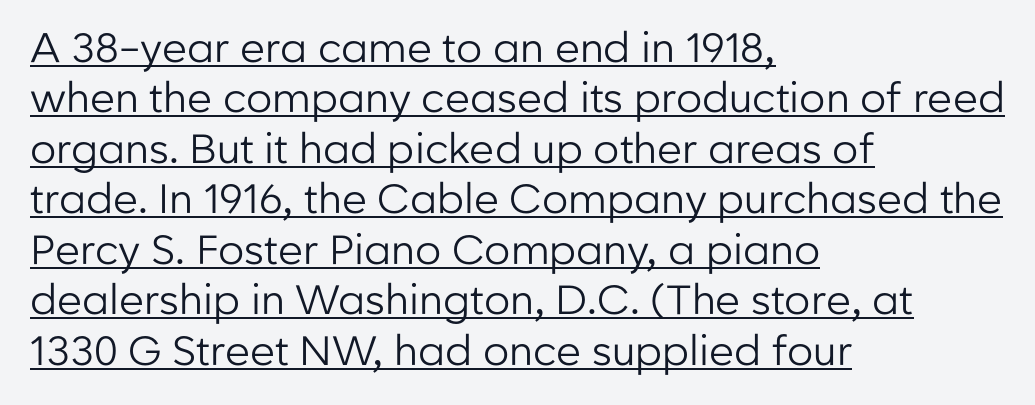
The image shows 41 px regular-weight sans-serif type, upright; set left-aligned, line spacing 1.23x, normal letter spacing, underlined; low stroke contrast and a medium x-height.
